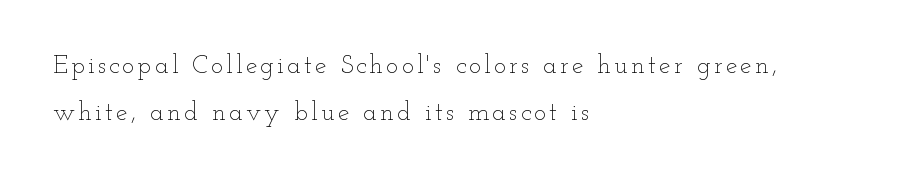
{"italic": "no", "bold": "no", "underline": "no", "align": "left", "line_spacing_ratio": 1.81, "glyph_px": 26}
